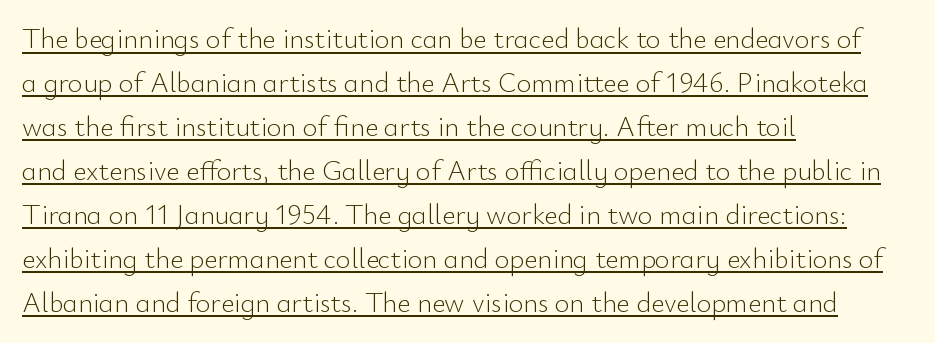
Q: Is the text bold? A: No.
Q: Is the text italic (slanted)? A: No, it is upright.
Q: Is the typeface a serif or a sans-serif typeface? A: Sans-serif.
Q: Is the text underlined? A: Yes.
Q: How is the paragraph aligned? A: Left-aligned.
Q: Is the spacing between letters normal or unusually wide? A: Normal.
Q: Is the spacing between lines tight, normal or loose? A: Normal.
Q: Width (condensed, normal, or wide)? A: Normal.
Q: Stroke contrast? A: Low.
Q: x-height? A: Small.
Q: Monospaced? A: No.
